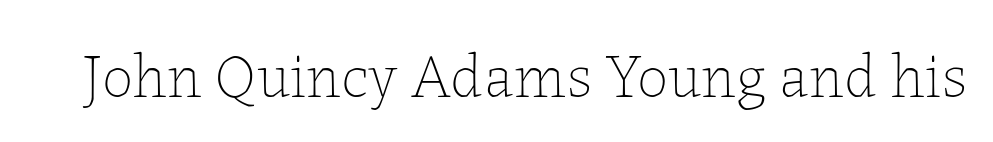
The image shows 62 px thin type, upright; set normal letter spacing, not underlined; low stroke contrast and a medium x-height.
